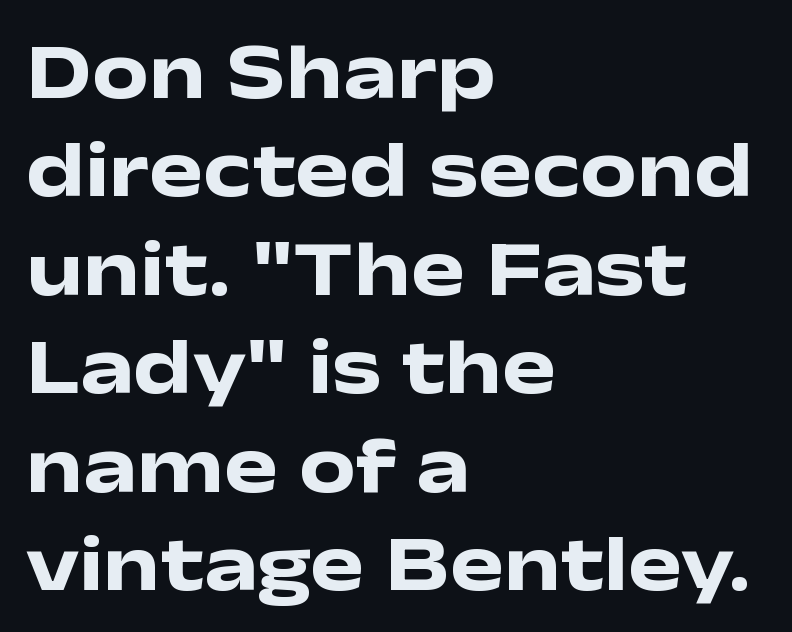
The image shows 80 px heavy, wide sans-serif type, upright; set left-aligned, line spacing 1.23x, normal letter spacing, not underlined; low stroke contrast and a medium x-height.
